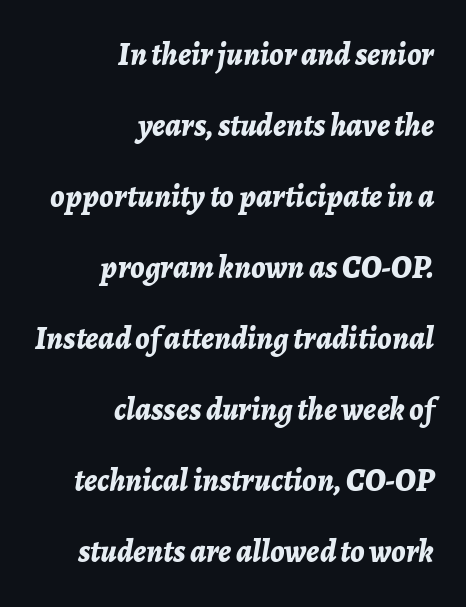
Characters follow at the spacing the type designer built in. Which margin do the lines hug? The right one — the left edge is uneven. Varying glyph widths throughout — classic text-font behaviour. Baseline-to-baseline distance is far greater than the letter height.
